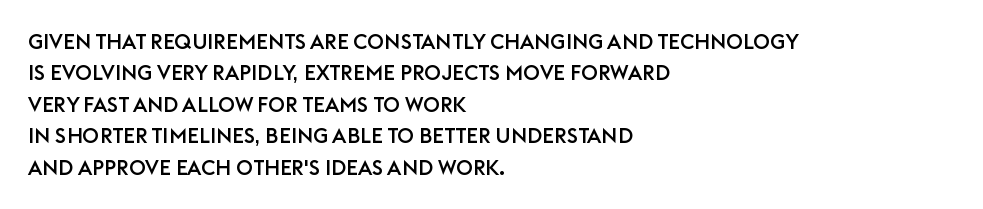
Unmarked baselines from the first word to the last. Every character sits straight up, as roman type does. The lines in this sample share a left origin and differ only in where they stop. Summary of vertical rhythm: regular, with standard interline spacing. Inter-character spacing is left at the font's built-in metrics.
